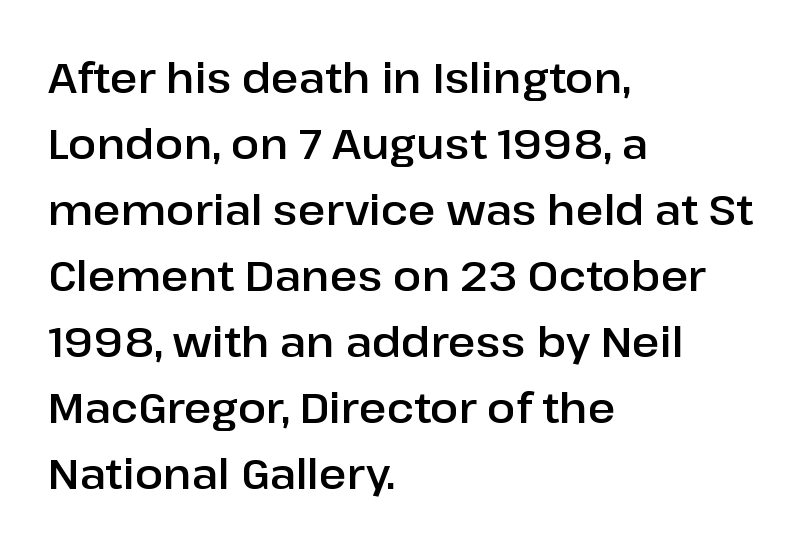
The image shows 42 px sans-serif type, upright; set left-aligned, normal line spacing (1.57x), normal letter spacing, not underlined; low stroke contrast and a medium x-height.
